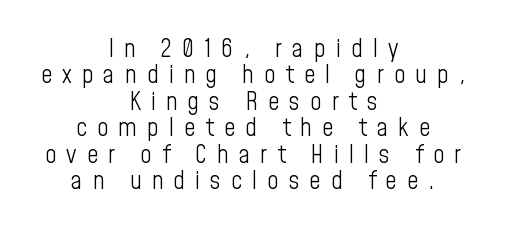
The lettering stays uniformly vertical, giving the passage a roman look. Reading down the column, the eye jumps only a short way to each next line. A light-to-regular cut is what we see here. Tracking value appears strongly positive — letters spread wide.
